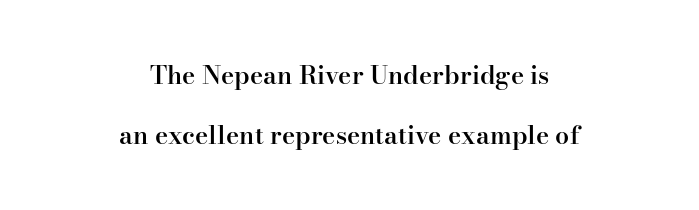
The image shows 25 px text type, upright; set centered, loose line spacing (2.41x), normal letter spacing, not underlined.
